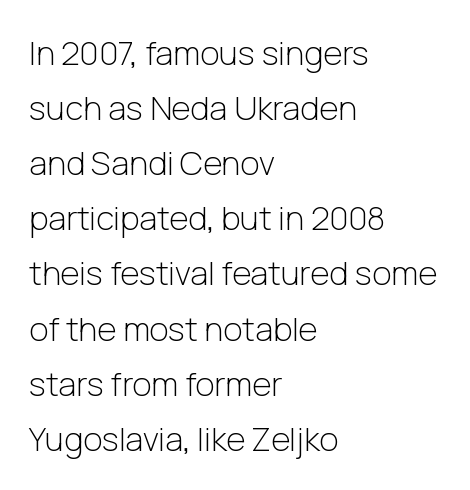
The image shows 33 px light sans-serif type, upright; set left-aligned, normal line spacing (1.67x), normal letter spacing, not underlined; low stroke contrast and a medium x-height.
